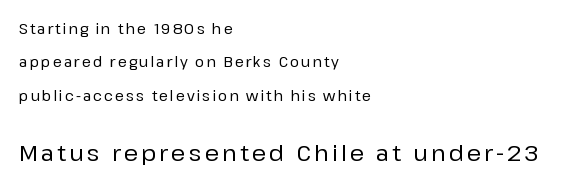
{"italic": "no", "underline": "no", "align": "left", "line_spacing": "loose", "line_spacing_ratio": 2.38, "larger_block": "second", "size_ratio": 1.57, "glyph_px": 22}
